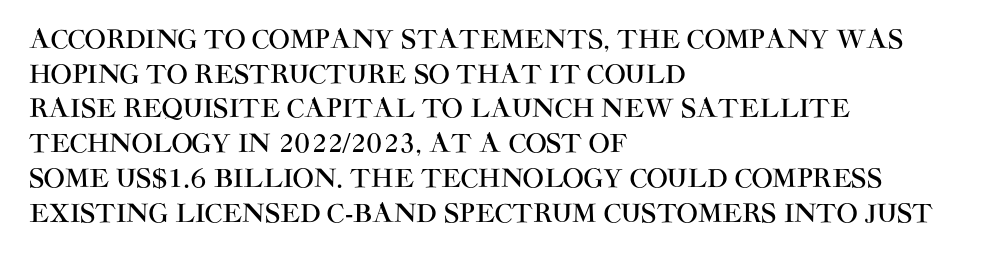
Q: Is the text italic (slanted)? A: No, it is upright.
Q: Is the text underlined? A: No.
Q: How is the paragraph aligned? A: Left-aligned.
Q: Is the spacing between letters normal or unusually wide? A: Normal.
Q: Is the spacing between lines tight, normal or loose? A: Normal.
